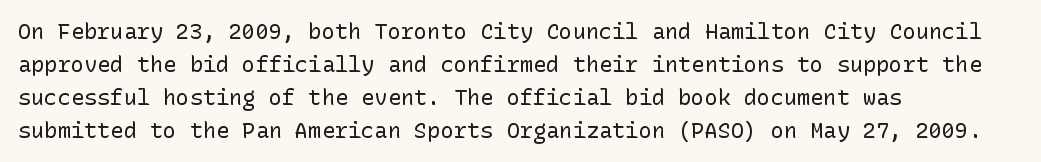
{"italic": "no", "bold": "no", "underline": "no", "align": "left", "line_spacing": "normal", "line_spacing_ratio": 1.5, "letter_spacing": "normal", "letter_spacing_em": 0.0, "glyph_px": 22}
